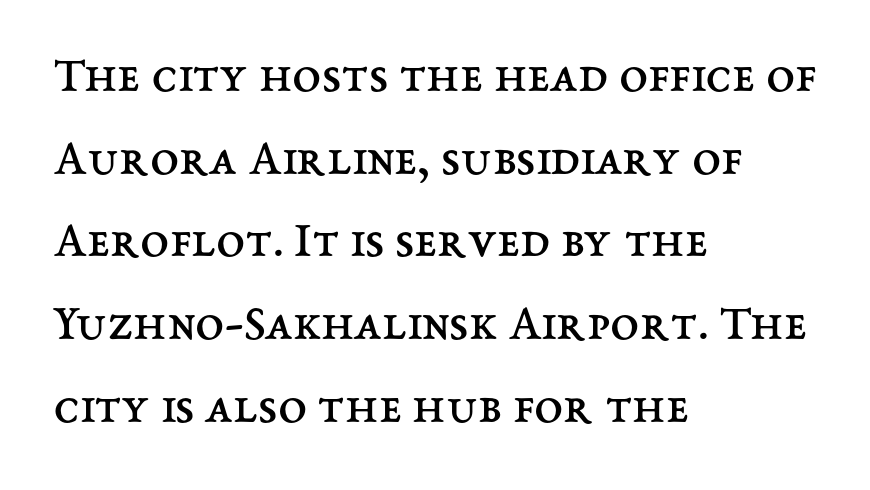
The image shows 52 px regular-weight type, upright; set left-aligned, normal line spacing (1.59x), normal letter spacing, not underlined; medium stroke contrast and a medium x-height.
